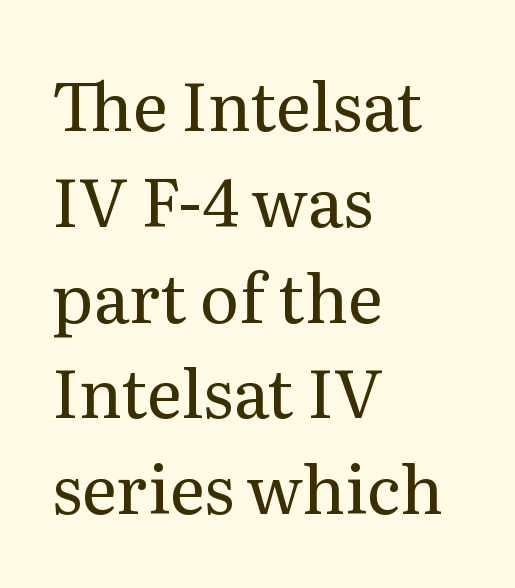
{"serif": "yes", "italic": "no", "bold": "no", "weight": "regular", "width": "normal", "stroke_contrast": "medium", "x_height": "medium", "monospaced": "no", "underline": "no", "align": "left", "line_spacing": "normal", "line_spacing_ratio": 1.43, "letter_spacing": "normal", "letter_spacing_em": 0.0, "glyph_px": 67}
